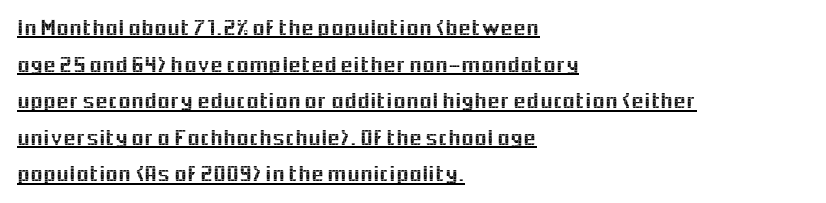
Q: Is the text italic (slanted)? A: No, it is upright.
Q: Is the text underlined? A: Yes.
Q: How is the paragraph aligned? A: Left-aligned.
Q: Is the spacing between letters normal or unusually wide? A: Normal.
Q: Is the spacing between lines tight, normal or loose? A: Normal.
